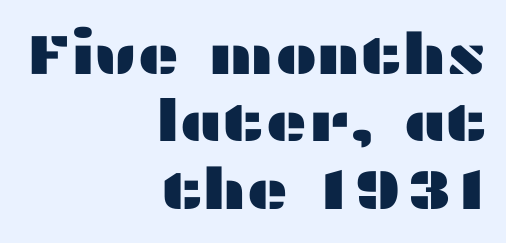
Q: Is the text italic (slanted)? A: No, it is upright.
Q: Is the typeface a serif or a sans-serif typeface? A: Sans-serif.
Q: Is the text underlined? A: No.
Q: How is the paragraph aligned? A: Right-aligned.
Q: Is the spacing between letters normal or unusually wide? A: Normal.
Q: Width (condensed, normal, or wide)? A: Wide.
Q: Stroke contrast? A: Medium.
Q: x-height? A: Medium.
Q: Monospaced? A: No.
